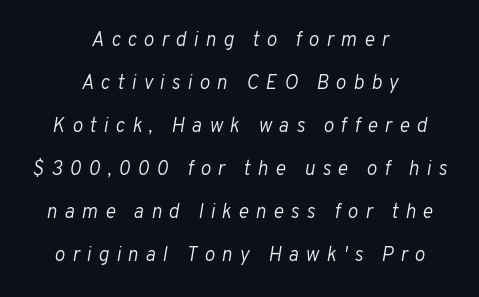
Q: Is the text bold? A: No.
Q: Is the text italic (slanted)? A: Yes, it leans right by about 10 degrees.
Q: Is the text underlined? A: No.
Q: How is the paragraph aligned? A: Centered.
Q: Is the spacing between letters normal or unusually wide? A: Unusually wide.
Q: Is the spacing between lines tight, normal or loose? A: Loose.
